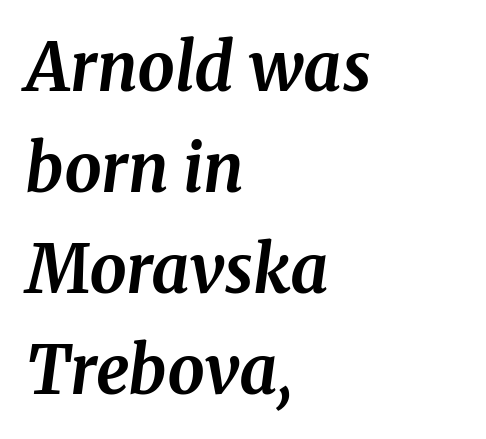
Q: Is the text bold? A: Yes.
Q: Is the text italic (slanted)? A: Yes, it leans right by about 8 degrees.
Q: Is the typeface a serif or a sans-serif typeface? A: Serif.
Q: Is the text underlined? A: No.
Q: How is the paragraph aligned? A: Left-aligned.
Q: Is the spacing between letters normal or unusually wide? A: Normal.
Q: Is the spacing between lines tight, normal or loose? A: Normal.
Q: Width (condensed, normal, or wide)? A: Normal.
Q: Stroke contrast? A: Medium.
Q: x-height? A: Medium.
Q: Monospaced? A: No.
